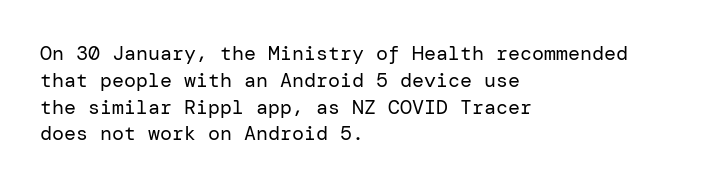
{"italic": "no", "bold": "no", "underline": "no", "align": "left", "line_spacing": "normal", "line_spacing_ratio": 1.34, "letter_spacing": "normal", "letter_spacing_em": 0.0, "glyph_px": 20}
